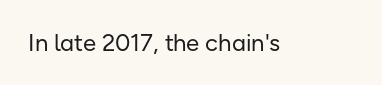
Q: Is the text bold? A: No.
Q: Is the text italic (slanted)? A: No, it is upright.
Q: Is the text underlined? A: No.
Q: Is the spacing between letters normal or unusually wide? A: Normal.
